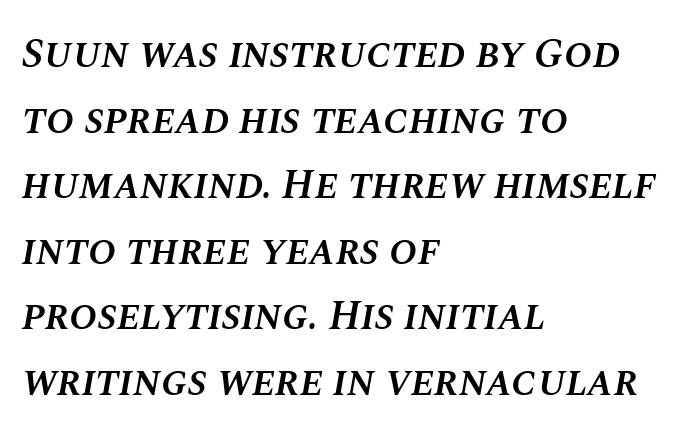
The characters look somewhat weighty, a semibold short of true bold. These lines are rendered in a variable-pitch font. Typeset ragged right — the left edge is the straight one. Does the lettering tilt? It does — this is italic. The letters sit at their default tracking, neither squeezed nor spread.
